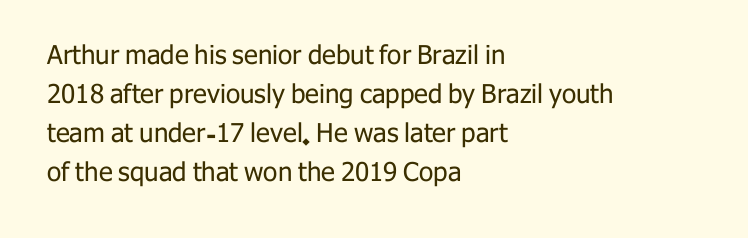
Q: Is the text bold? A: No.
Q: Is the text italic (slanted)? A: No, it is upright.
Q: Is the text underlined? A: No.
Q: How is the paragraph aligned? A: Left-aligned.
Q: Is the spacing between letters normal or unusually wide? A: Normal.
Q: Is the spacing between lines tight, normal or loose? A: Normal.
